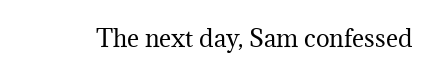
The image shows 23 px text type, upright; set normal letter spacing, not underlined.
